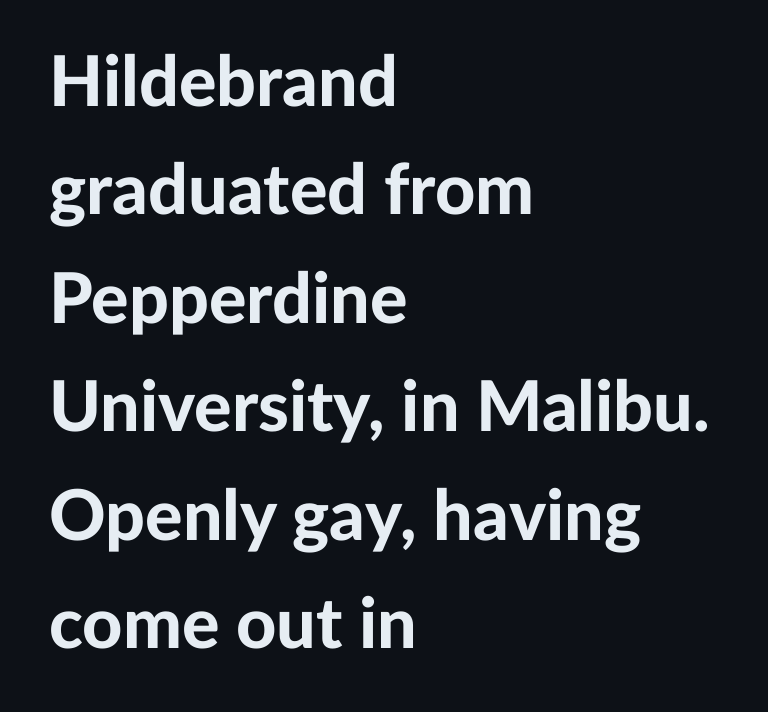
The image shows 70 px bold sans-serif type, upright; set left-aligned, normal line spacing (1.55x), normal letter spacing, not underlined; low stroke contrast and a medium x-height.
